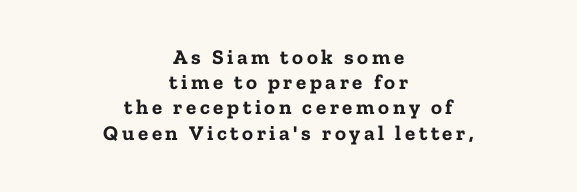
Q: Is the text bold? A: Yes.
Q: Is the text italic (slanted)? A: No, it is upright.
Q: Is the text underlined? A: No.
Q: How is the paragraph aligned? A: Centered.
